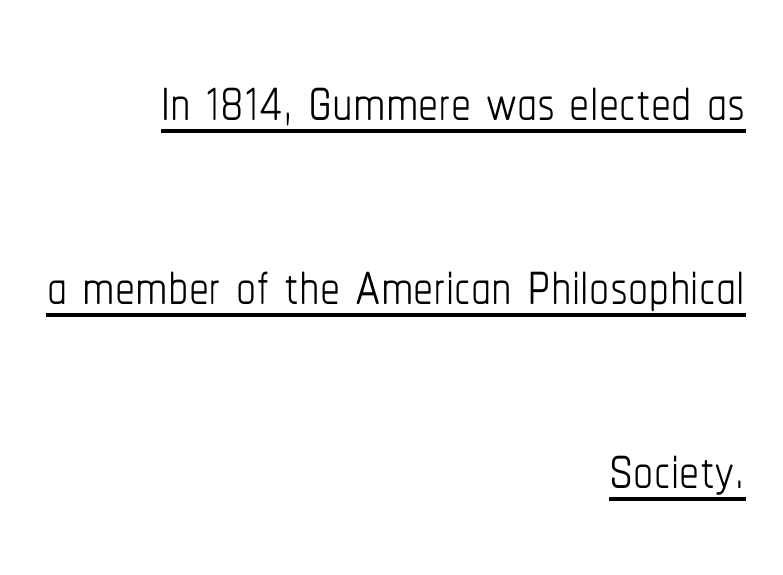
This is the regular roman posture of the typeface. Think of a printed novel: that variable character pitch is what you see here. Notice how the passage keeps a crisp vertical edge on the right only. The typesetter has applied underlining to the passage shown. A typesetter would call this zero additional tracking. Loosely led — the rows are spread out.
